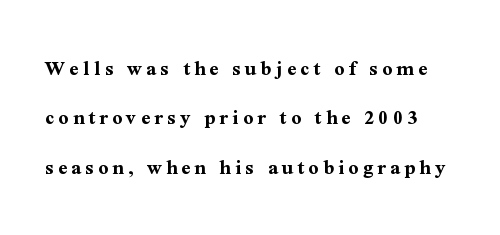
Rule under the text: the space is simply empty. How would I describe the line gaps? Wide and relaxed. The type sits square on the baseline with zero lean. Students, this is bold: see how much ink each stroke carries.
